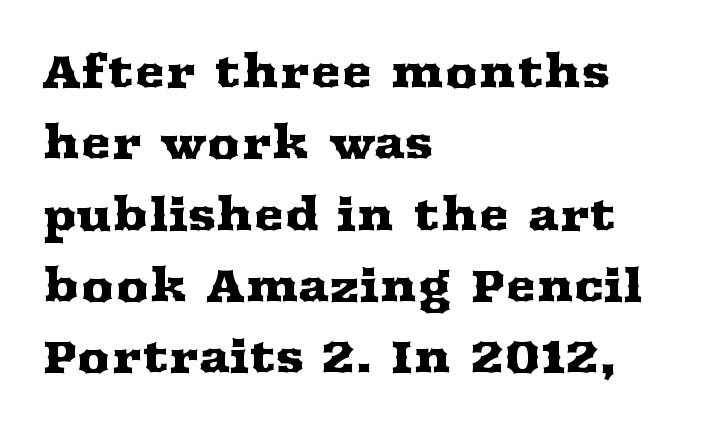
Q: Is the text italic (slanted)? A: No, it is upright.
Q: Is the typeface a serif or a sans-serif typeface? A: Serif.
Q: Is the text underlined? A: No.
Q: How is the paragraph aligned? A: Left-aligned.
Q: Is the spacing between letters normal or unusually wide? A: Normal.
Q: Is the spacing between lines tight, normal or loose? A: Normal.
Q: Width (condensed, normal, or wide)? A: Wide.
Q: Stroke contrast? A: Medium.
Q: x-height? A: Medium.
Q: Monospaced? A: No.
